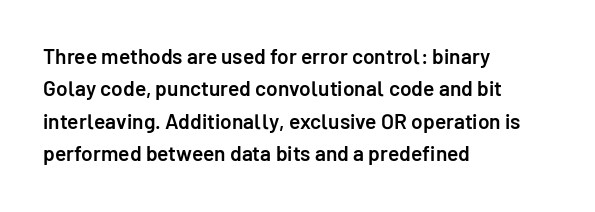
The image shows 21 px text type, upright; set left-aligned, normal line spacing (1.54x), normal letter spacing, not underlined.
